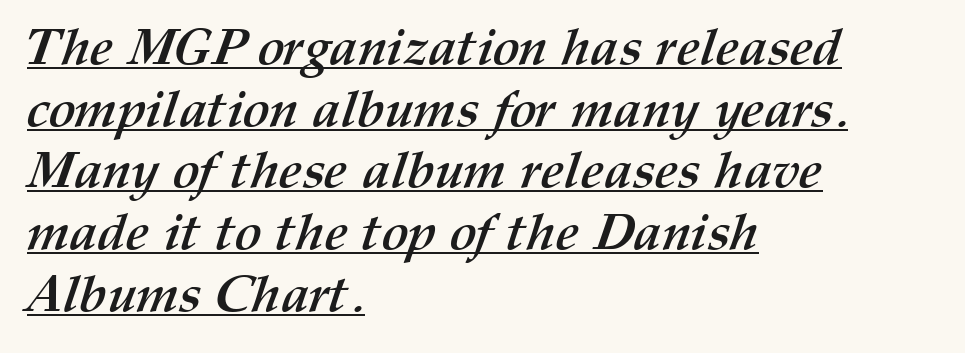
The image shows 51 px semibold type; set left-aligned, line spacing 1.21x, normal letter spacing, underlined; medium stroke contrast and a medium x-height.
